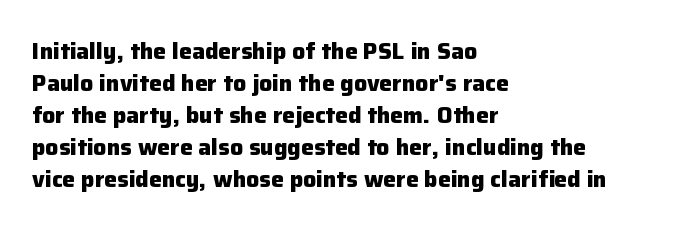
Compared with typical paragraphs, the rows here are spaced about the same. In terms of posture, this sample is upright. You'd pick this weight for a headline — it's a proper bold. Typeset ragged right — the left edge is the straight one.
